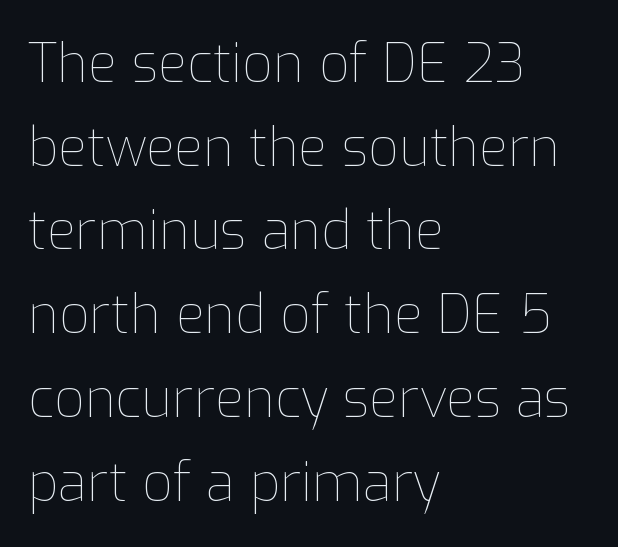
{"italic": "no", "bold": "no", "weight": "thin", "width": "normal", "stroke_contrast": "low", "x_height": "medium", "monospaced": "no", "underline": "no", "align": "left", "line_spacing": "normal", "line_spacing_ratio": 1.58, "letter_spacing": "normal", "letter_spacing_em": 0.0, "glyph_px": 53}
